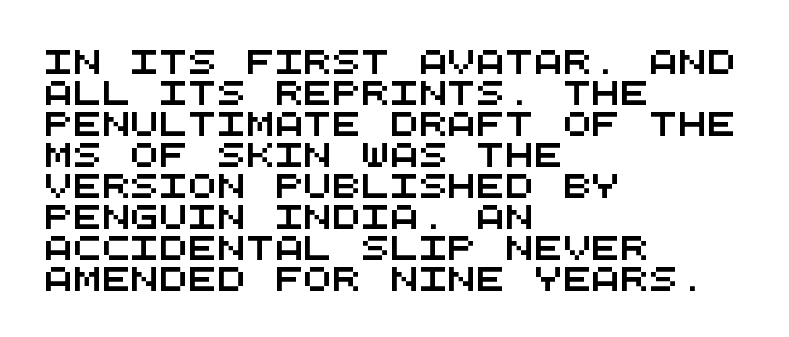
{"underline": "no", "align": "left", "line_spacing": "normal", "line_spacing_ratio": 1.29, "letter_spacing": "normal", "letter_spacing_em": 0.0, "glyph_px": 24}
